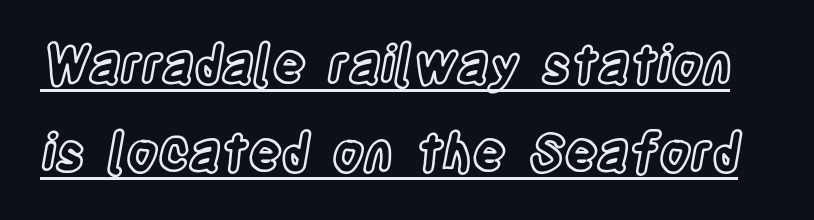
Q: Is the text italic (slanted)? A: Yes.
Q: Is the text underlined? A: Yes.
Q: Is the spacing between letters normal or unusually wide? A: Normal.
Q: Width (condensed, normal, or wide)? A: Condensed.
Q: x-height? A: Large.
Q: Monospaced? A: No.
